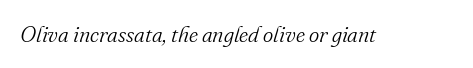
{"italic": "yes", "lean": "right", "slant_degrees": 16, "bold": "no", "underline": "no", "letter_spacing": "normal", "letter_spacing_em": 0.0, "glyph_px": 22}
